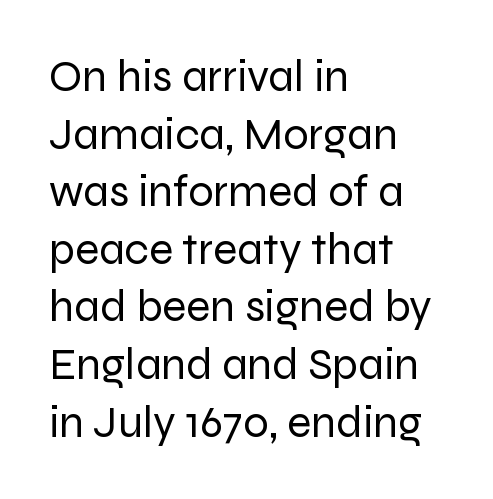
The image shows 45 px regular-weight sans-serif type, upright; set left-aligned, normal line spacing (1.28x), normal letter spacing, not underlined; low stroke contrast and a medium x-height.
